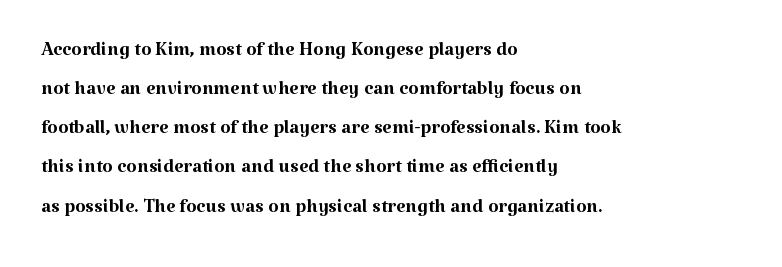
{"italic": "no", "bold": "no", "underline": "no", "align": "left", "line_spacing": "normal", "line_spacing_ratio": 1.45, "letter_spacing": "normal", "letter_spacing_em": 0.0, "glyph_px": 27}
